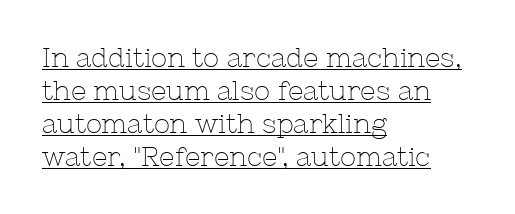
{"italic": "no", "bold": "no", "underline": "yes", "align": "left", "line_spacing_ratio": 1.22, "letter_spacing": "normal", "letter_spacing_em": 0.0, "glyph_px": 27}
